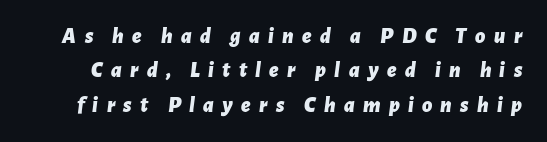
Q: Is the text bold? A: Yes.
Q: Is the text italic (slanted)? A: Yes, it leans right by about 7 degrees.
Q: Is the text underlined? A: No.
Q: Is the spacing between letters normal or unusually wide? A: Unusually wide.
Q: Is the spacing between lines tight, normal or loose? A: Normal.
